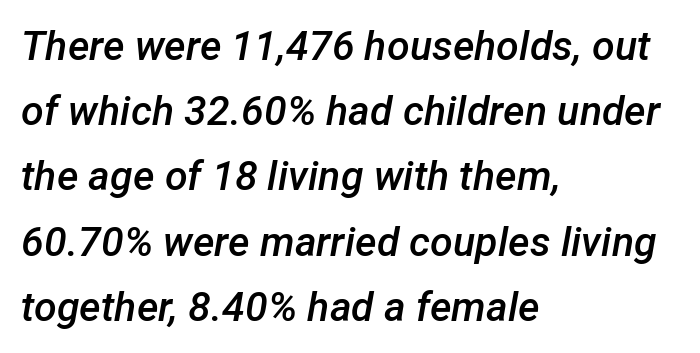
A clean baseline with only descenders dipping below it. Emphasis by weight is partial: semibold. Each line starts at the same left margin while the right side varies. The horizontal fit of the characters is conventional and even. Character widths vary here, with narrow letters taking less room than wide ones. Tall strokes in this sample are angled rather than plumb.
